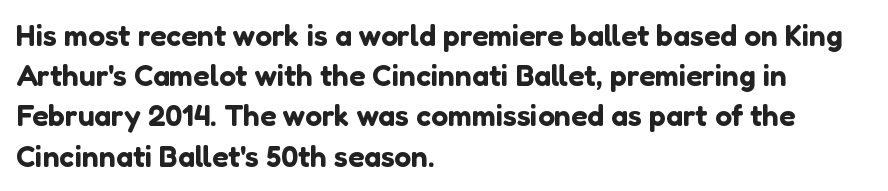
Q: Is the text italic (slanted)? A: No, it is upright.
Q: Is the typeface a serif or a sans-serif typeface? A: Sans-serif.
Q: Is the text underlined? A: No.
Q: How is the paragraph aligned? A: Left-aligned.
Q: Is the spacing between letters normal or unusually wide? A: Normal.
Q: Is the spacing between lines tight, normal or loose? A: Normal.
Q: Width (condensed, normal, or wide)? A: Normal.
Q: Stroke contrast? A: Low.
Q: x-height? A: Medium.
Q: Monospaced? A: No.
